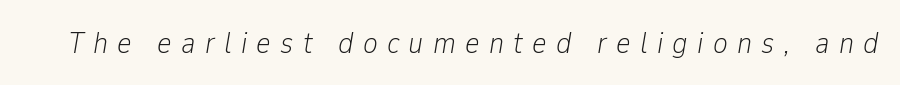
Q: Is the text bold? A: No.
Q: Is the text italic (slanted)? A: Yes, it leans right by about 9 degrees.
Q: Is the text underlined? A: No.
Q: Is the spacing between letters normal or unusually wide? A: Unusually wide.
Q: Width (condensed, normal, or wide)? A: Condensed.
Q: Stroke contrast? A: Low.
Q: x-height? A: Medium.
Q: Monospaced? A: No.
